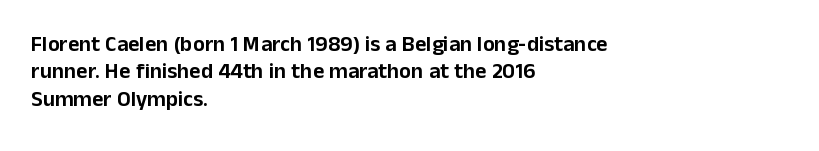
Q: Is the text italic (slanted)? A: No, it is upright.
Q: Is the text underlined? A: No.
Q: How is the paragraph aligned? A: Left-aligned.
Q: Is the spacing between letters normal or unusually wide? A: Normal.
Q: Is the spacing between lines tight, normal or loose? A: Normal.
